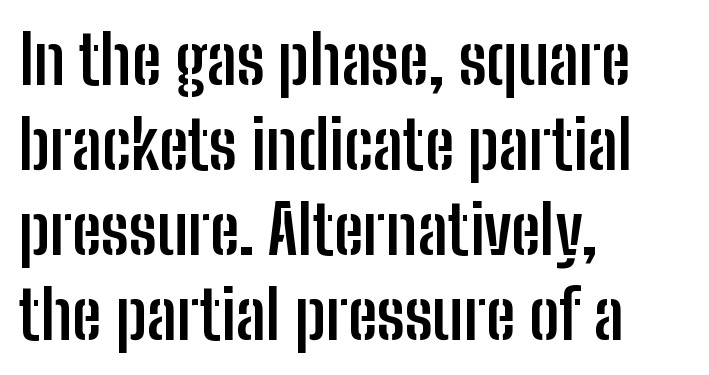
The image shows 67 px semibold, condensed sans-serif type, upright; set left-aligned, normal line spacing (1.27x), normal letter spacing, not underlined; low stroke contrast and a medium x-height.
